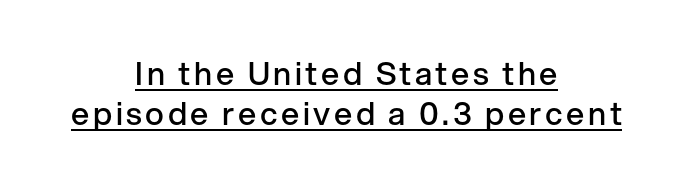
Q: Is the text bold? A: Semi-bold.
Q: Is the text italic (slanted)? A: No, it is upright.
Q: Is the typeface a serif or a sans-serif typeface? A: Sans-serif.
Q: Is the text underlined? A: Yes.
Q: How is the paragraph aligned? A: Centered.
Q: Is the spacing between lines tight, normal or loose? A: Normal.
Q: Width (condensed, normal, or wide)? A: Normal.
Q: Stroke contrast? A: Low.
Q: x-height? A: Medium.
Q: Monospaced? A: No.
